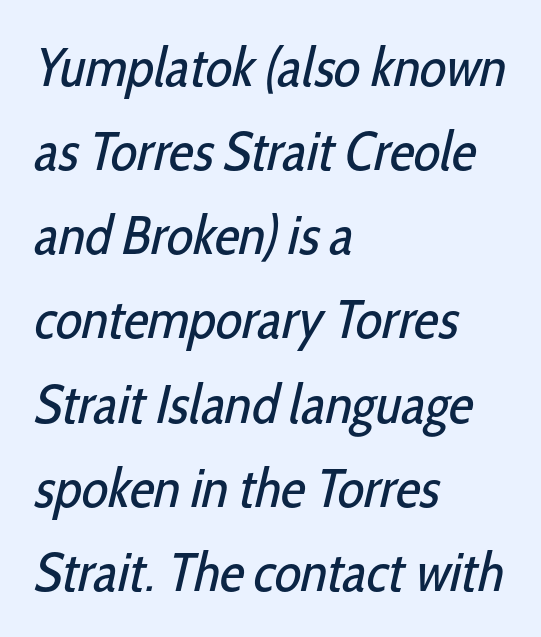
{"serif": "no", "bold": "no", "weight": "regular", "width": "condensed", "stroke_contrast": "low", "x_height": "medium", "monospaced": "no", "underline": "no", "align": "left", "line_spacing": "normal", "line_spacing_ratio": 1.53, "letter_spacing": "normal", "letter_spacing_em": 0.0, "glyph_px": 55}
